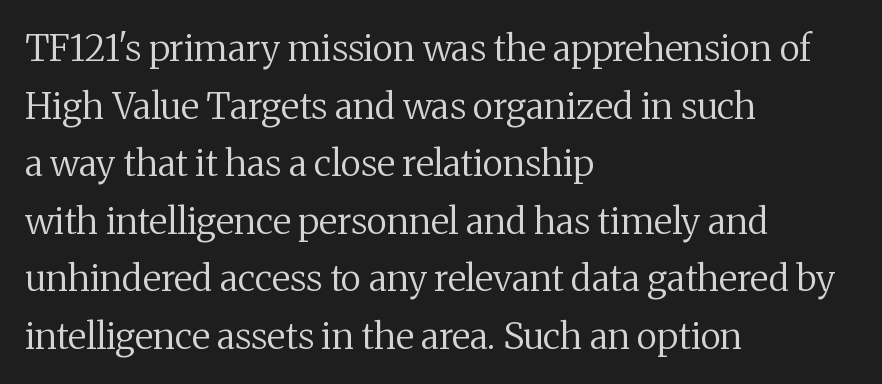
Q: Is the text bold? A: No.
Q: Is the text italic (slanted)? A: No, it is upright.
Q: Is the typeface a serif or a sans-serif typeface? A: Serif.
Q: Is the text underlined? A: No.
Q: How is the paragraph aligned? A: Left-aligned.
Q: Is the spacing between letters normal or unusually wide? A: Normal.
Q: Is the spacing between lines tight, normal or loose? A: Normal.
Q: Width (condensed, normal, or wide)? A: Normal.
Q: Stroke contrast? A: Medium.
Q: x-height? A: Medium.
Q: Monospaced? A: No.
